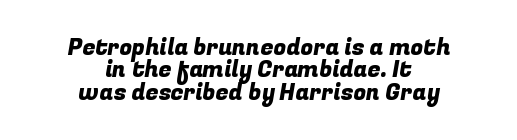
You could call the tracking neutral — neither tight nor loose. This sample is center-justified, so both line endings float freely. Leading is clearly below the norm, producing a dense column. Unmarked baselines from the first word to the last.
